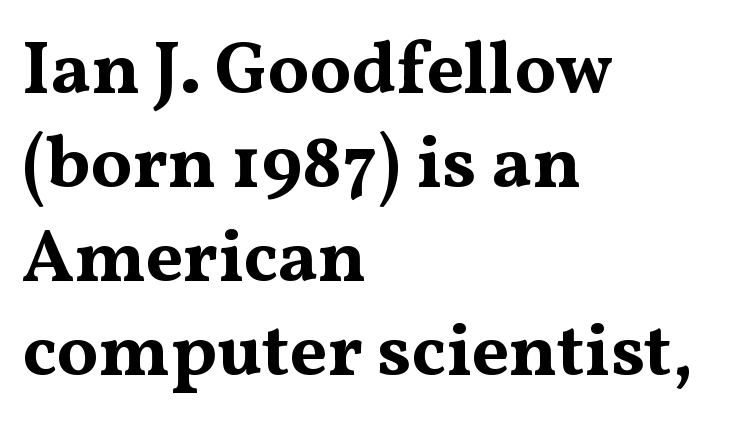
{"serif": "yes", "italic": "no", "bold": "yes", "weight": "bold", "width": "wide", "stroke_contrast": "medium", "x_height": "medium", "monospaced": "no", "underline": "no", "align": "left", "line_spacing": "normal", "line_spacing_ratio": 1.27, "letter_spacing": "normal", "letter_spacing_em": 0.0, "glyph_px": 74}
